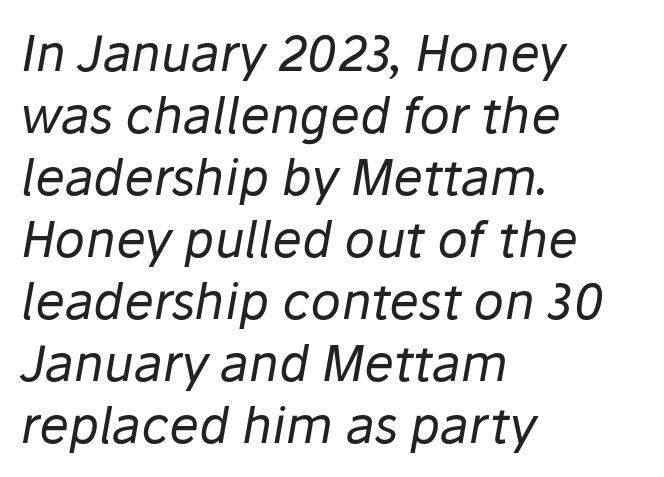
Descenders are the only things crossing below the line. Do the characters align in a grid? No, the font is proportional. Stroke thickness stays within the range of a standard reading face or lighter. Notice how the stems are inclined rather than vertical — that's the hallmark of italics.
